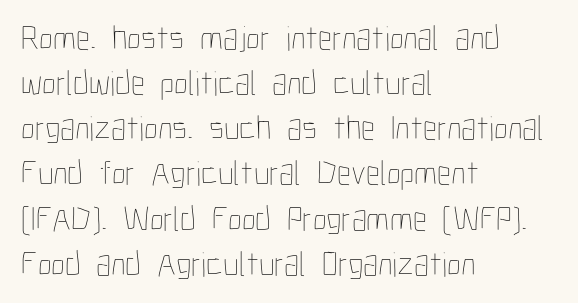
{"italic": "no", "bold": "no", "weight": "thin", "width": "condensed", "stroke_contrast": "low", "x_height": "medium", "monospaced": "no", "underline": "no", "align": "left", "line_spacing": "normal", "line_spacing_ratio": 1.29, "letter_spacing": "normal", "letter_spacing_em": 0.0, "glyph_px": 35}
